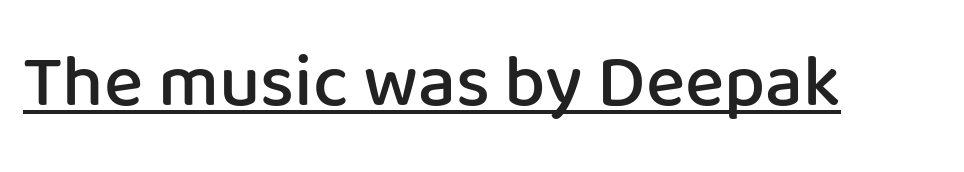
The image shows 74 px semibold sans-serif type, upright; set normal letter spacing, underlined; low stroke contrast and a medium x-height.
